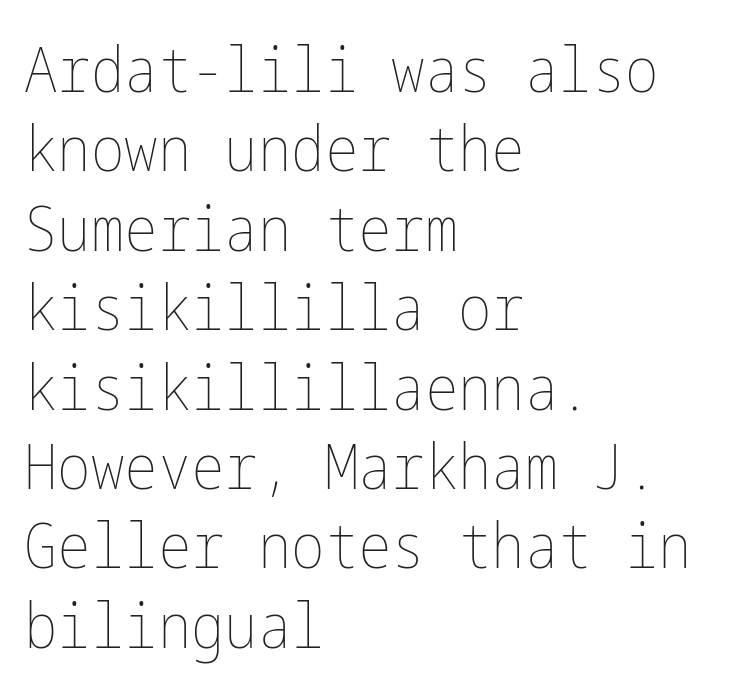
The image shows 63 px thin, condensed type, upright; set left-aligned, normal line spacing (1.26x), normal letter spacing, not underlined; low stroke contrast and a medium x-height.
